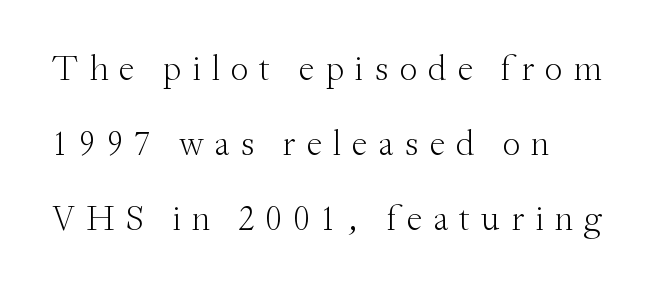
The image shows 36 px light serif type, upright; set loose line spacing (2.09x), unusually wide letter spacing (+0.29 em), not underlined; medium stroke contrast and a small x-height.
